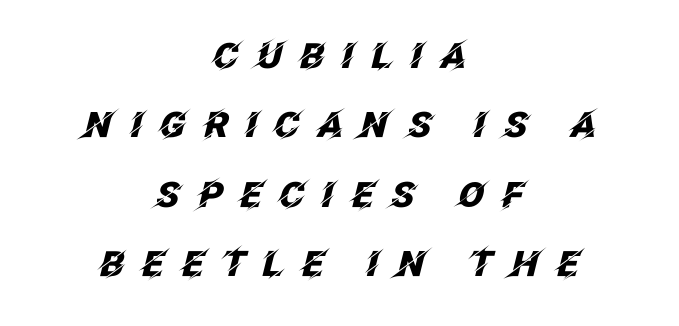
In CSS terms this would be text-align: center. The rendering uses natural spacing where letterforms have individual widths. This sample uses expanded letter spacing, leaving extra air between glyphs. This rendering features lettering with no underline. Weight check: bold — yes, fully. Notice the wide empty band between every row — that's loose leading.
